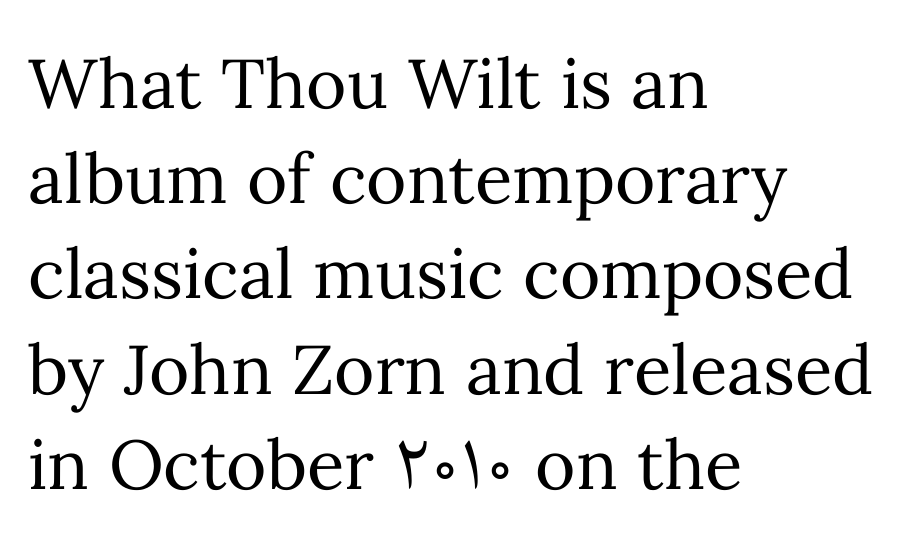
{"italic": "no", "bold": "no", "weight": "regular", "width": "normal", "stroke_contrast": "medium", "x_height": "medium", "monospaced": "no", "underline": "no", "align": "left", "line_spacing": "normal", "line_spacing_ratio": 1.38, "letter_spacing": "normal", "letter_spacing_em": 0.0, "glyph_px": 69}
